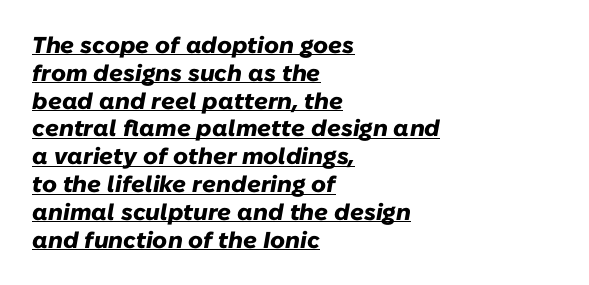
{"italic": "yes", "lean": "right", "slant_degrees": 10, "bold": "yes", "underline": "yes", "align": "left", "line_spacing_ratio": 1.21, "letter_spacing": "normal", "letter_spacing_em": 0.0, "glyph_px": 23}
